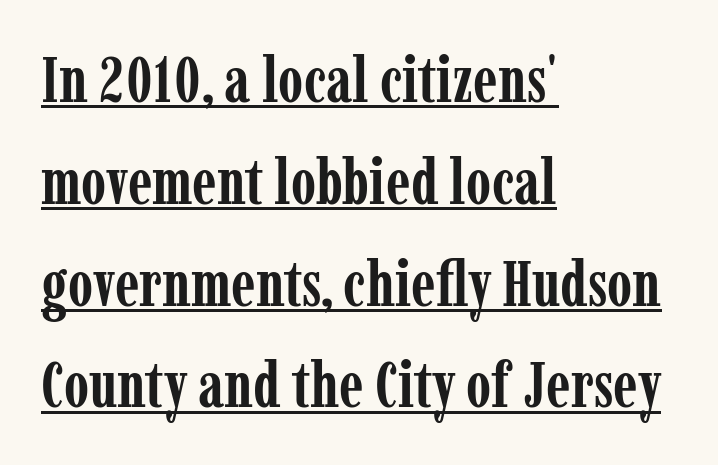
The image shows 64 px semibold, condensed serif type, upright; set left-aligned, normal line spacing (1.59x), normal letter spacing, underlined; low stroke contrast and a medium x-height.
